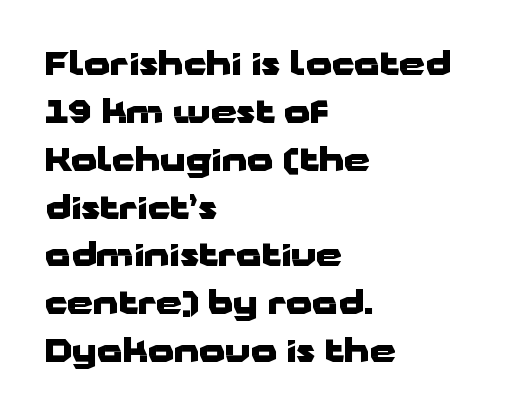
The image shows 33 px heavy, wide sans-serif type, upright; set left-aligned, normal line spacing (1.45x), normal letter spacing, not underlined; low stroke contrast and a medium x-height.
